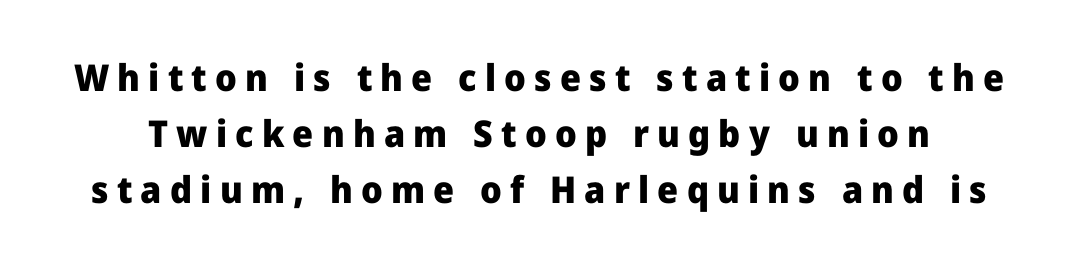
The face used here is proportionally spaced, like ordinary book or web type. Summary of vertical rhythm: regular, with standard interline spacing. Does the weight exceed regular? Yes, all the way to bold. Each row of text sits above clean, open space.
